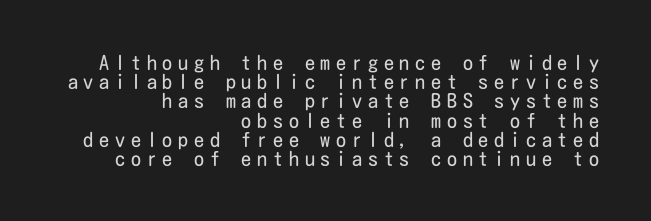
{"italic": "no", "bold": "no", "underline": "no", "align": "right", "line_spacing": "tight", "line_spacing_ratio": 0.96, "letter_spacing": "wide", "letter_spacing_em": 0.29, "glyph_px": 20}
